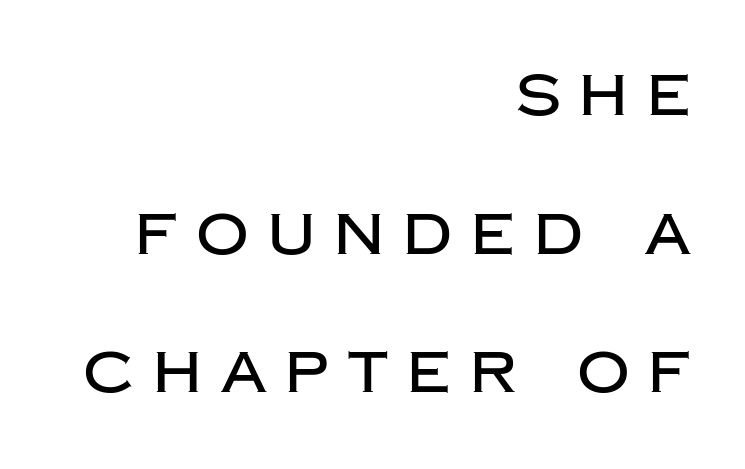
The image shows 58 px sans-serif type, upright; set right-aligned, loose line spacing (2.39x), unusually wide letter spacing (+0.33 em), not underlined; low stroke contrast and a large x-height.
